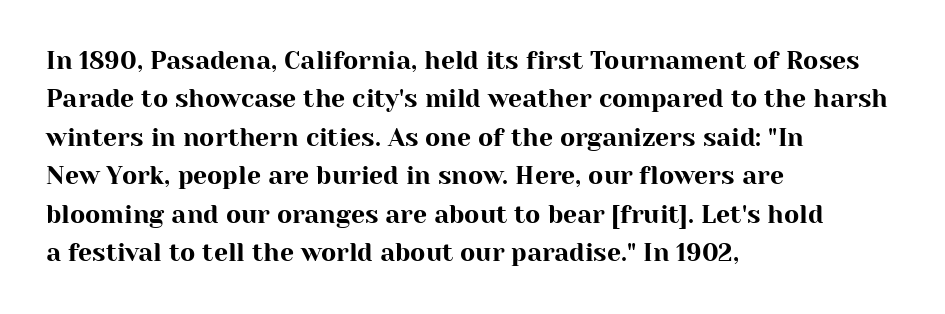
These lines stack with their left ends in a neat column. This is the regular roman posture of the typeface. Leading matches the norm, producing a regular column. No extra tracking has been applied to these lines. Type without underlining.
